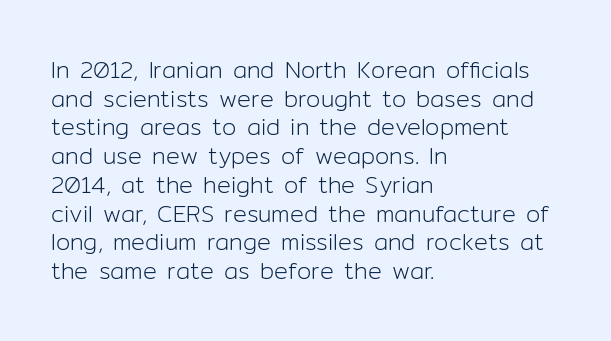
The lines sit at an ordinary, default distance from one another. The text block is weighted toward the left margin, trailing off unevenly rightward. Tracking value appears to be zero — textbook default spacing. Has an underline been added? It has not. Stroke mass is kept to a normal reading level or below.
